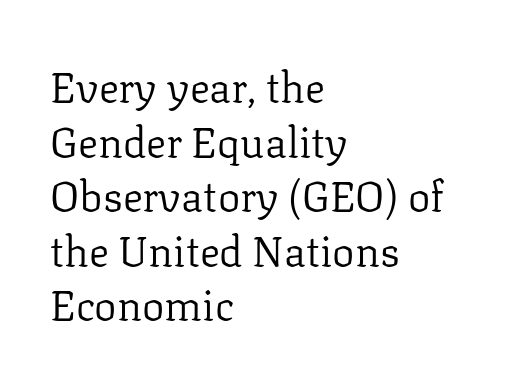
Any mark beneath the type? The region is blank. Short note: letters normally spaced. Compared with a typical body face, this is equally light or lighter still. Each letter keeps its own natural width here, so spacing adapts to shape.
